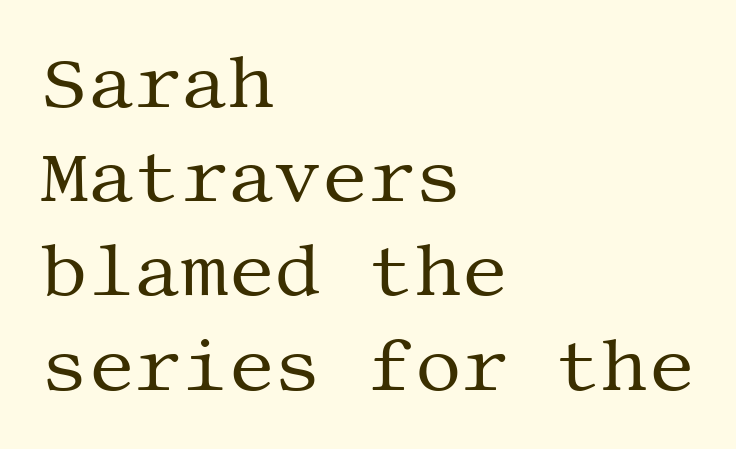
Caption: multi-line text, flush left, ragged right. A normal amount of white space separates one row of letters from the next. Quick note: not italic, upright. Think standard paragraph weight, or any step lighter than that.
